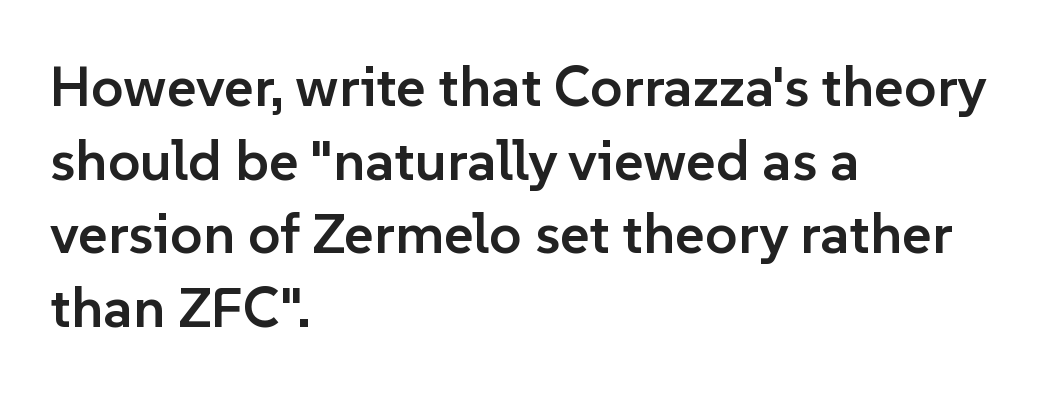
{"serif": "no", "italic": "no", "bold": "semi", "weight": "semibold", "width": "normal", "stroke_contrast": "low", "x_height": "medium", "monospaced": "no", "underline": "no", "align": "left", "line_spacing": "normal", "line_spacing_ratio": 1.29, "letter_spacing": "normal", "letter_spacing_em": 0.0, "glyph_px": 57}
